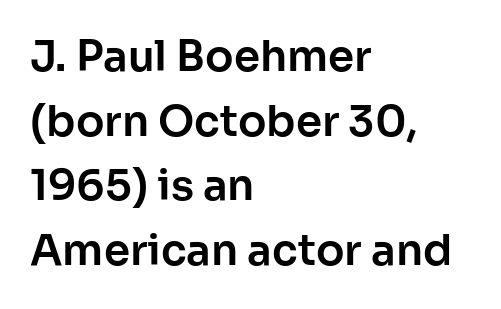
Is this a fixed-width face? No — the glyphs have proportional, varying widths. The foot of each line stays bare and open. What's the leading like? Ordinary, nothing unusual. If you drew a line through each stem, it would be perfectly vertical. The line texture is even and compact thanks to regular tracking.
